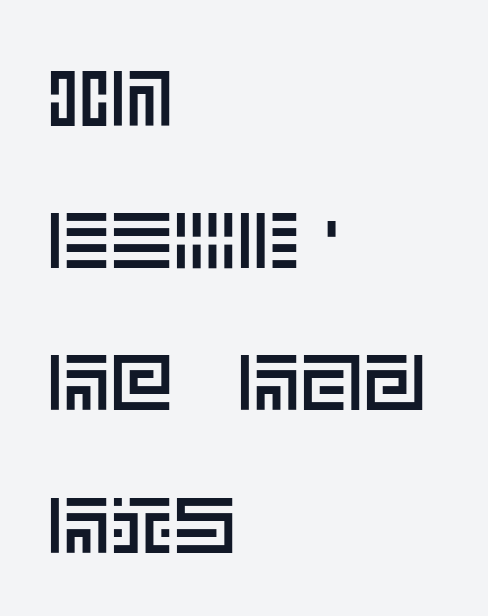
The image shows 79 px text type, upright; set left-aligned, line spacing 1.8x, normal letter spacing, not underlined; a large x-height.
